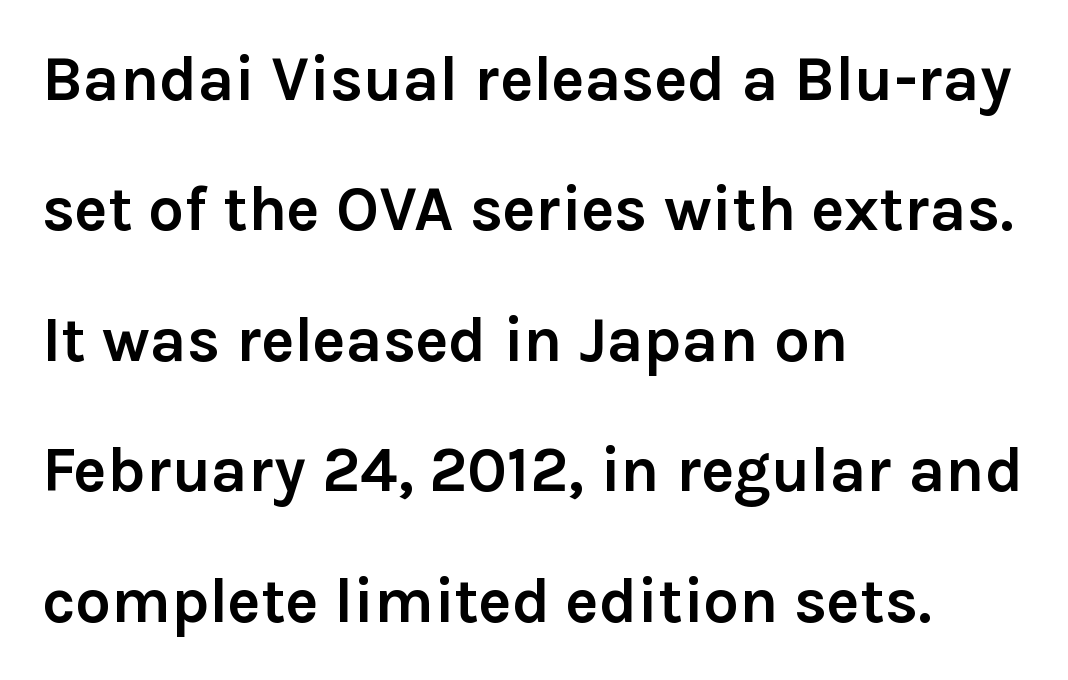
Q: Is the text bold? A: Yes.
Q: Is the text italic (slanted)? A: No, it is upright.
Q: Is the typeface a serif or a sans-serif typeface? A: Sans-serif.
Q: Is the text underlined? A: No.
Q: How is the paragraph aligned? A: Left-aligned.
Q: Is the spacing between letters normal or unusually wide? A: Normal.
Q: Is the spacing between lines tight, normal or loose? A: Loose.
Q: Width (condensed, normal, or wide)? A: Normal.
Q: x-height? A: Medium.
Q: Monospaced? A: No.
